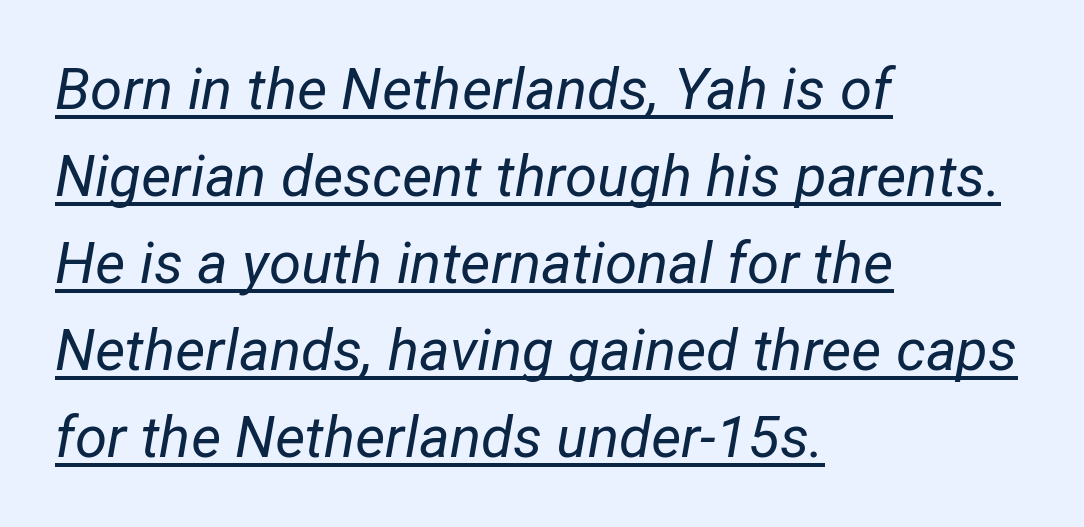
{"italic": "yes", "lean": "right", "slant_degrees": 12, "bold": "no", "weight": "regular", "width": "normal", "stroke_contrast": "low", "x_height": "medium", "monospaced": "no", "underline": "yes", "align": "left", "line_spacing": "normal", "line_spacing_ratio": 1.5, "letter_spacing": "normal", "letter_spacing_em": 0.0, "glyph_px": 58}
